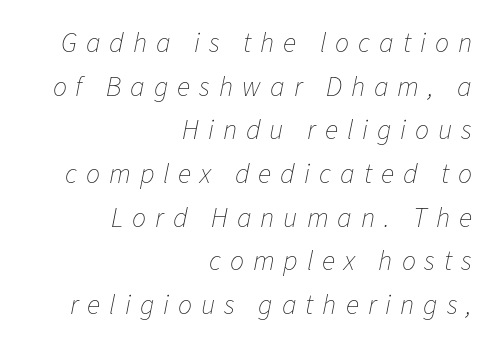
Q: Is the text bold? A: No.
Q: Is the text italic (slanted)? A: Yes, it leans right by about 11 degrees.
Q: Is the text underlined? A: No.
Q: How is the paragraph aligned? A: Right-aligned.
Q: Is the spacing between letters normal or unusually wide? A: Unusually wide.
Q: Is the spacing between lines tight, normal or loose? A: Normal.
Q: Width (condensed, normal, or wide)? A: Normal.
Q: Stroke contrast? A: Low.
Q: x-height? A: Medium.
Q: Monospaced? A: No.
